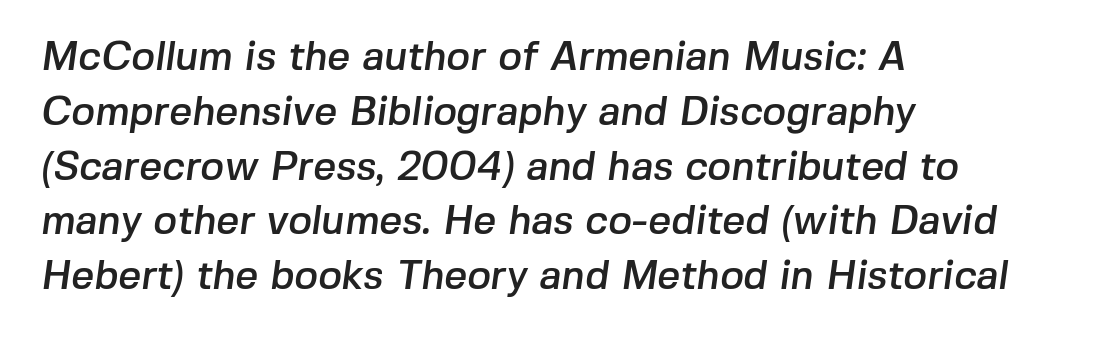
Q: Is the typeface a serif or a sans-serif typeface? A: Sans-serif.
Q: Is the text underlined? A: No.
Q: How is the paragraph aligned? A: Left-aligned.
Q: Is the spacing between letters normal or unusually wide? A: Normal.
Q: Is the spacing between lines tight, normal or loose? A: Normal.
Q: Width (condensed, normal, or wide)? A: Normal.
Q: Stroke contrast? A: Low.
Q: x-height? A: Medium.
Q: Monospaced? A: No.
